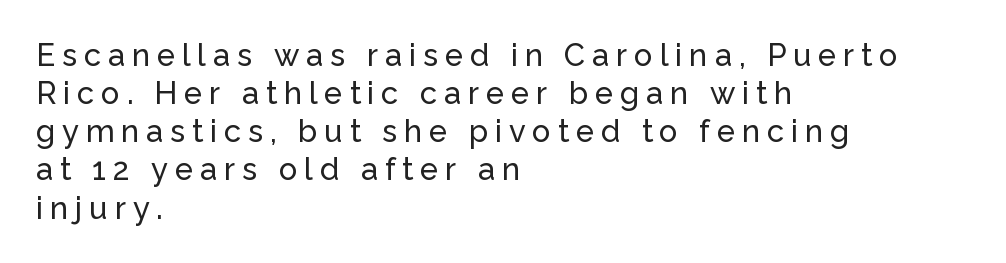
Q: Is the text italic (slanted)? A: No, it is upright.
Q: Is the typeface a serif or a sans-serif typeface? A: Sans-serif.
Q: Is the text underlined? A: No.
Q: How is the paragraph aligned? A: Left-aligned.
Q: Is the spacing between letters normal or unusually wide? A: Unusually wide.
Q: Width (condensed, normal, or wide)? A: Normal.
Q: Stroke contrast? A: Low.
Q: x-height? A: Medium.
Q: Monospaced? A: No.
